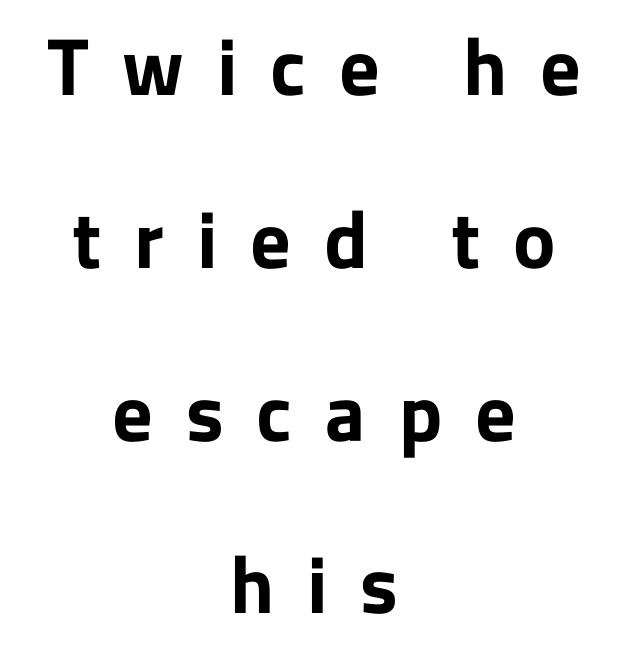
Q: Is the text bold? A: Yes.
Q: Is the text italic (slanted)? A: No, it is upright.
Q: Is the typeface a serif or a sans-serif typeface? A: Sans-serif.
Q: Is the text underlined? A: No.
Q: How is the paragraph aligned? A: Centered.
Q: Is the spacing between letters normal or unusually wide? A: Unusually wide.
Q: Is the spacing between lines tight, normal or loose? A: Loose.
Q: Width (condensed, normal, or wide)? A: Normal.
Q: Stroke contrast? A: Low.
Q: x-height? A: Medium.
Q: Monospaced? A: No.
